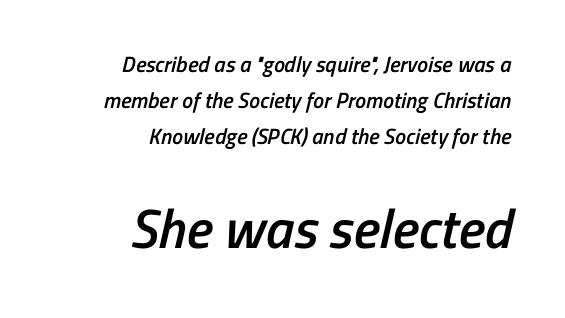
{"serif": "no", "bold": "semi", "weight": "semibold", "width": "condensed", "stroke_contrast": "low", "x_height": "medium", "monospaced": "no", "underline": "no", "align": "right", "line_spacing": "normal", "line_spacing_ratio": 1.64, "letter_spacing": "normal", "letter_spacing_em": 0.0, "larger_block": "second", "size_ratio": 2.5, "glyph_px": 55}
